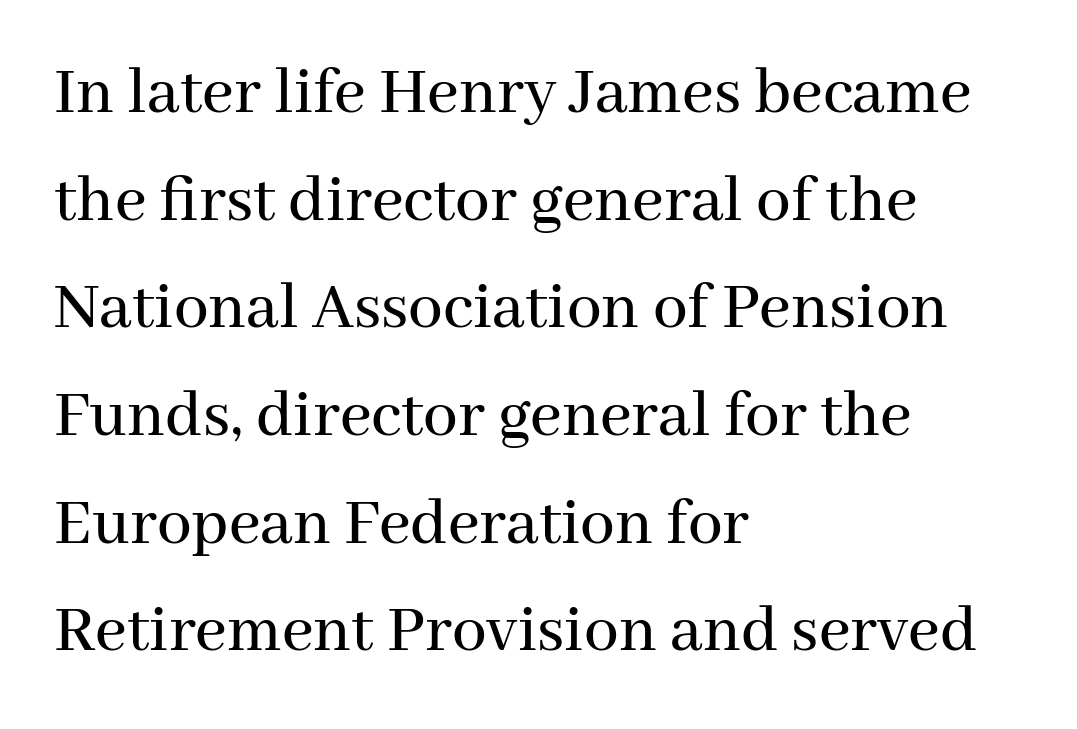
The image shows 69 px serif type, upright; set left-aligned, normal line spacing (1.56x), normal letter spacing, not underlined; medium stroke contrast and a medium x-height.
